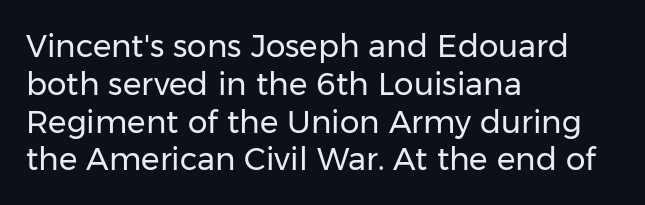
The image shows 31 px regular-weight sans-serif type, upright; set left-aligned, line spacing 1.22x, normal letter spacing, not underlined; low stroke contrast and a medium x-height.
